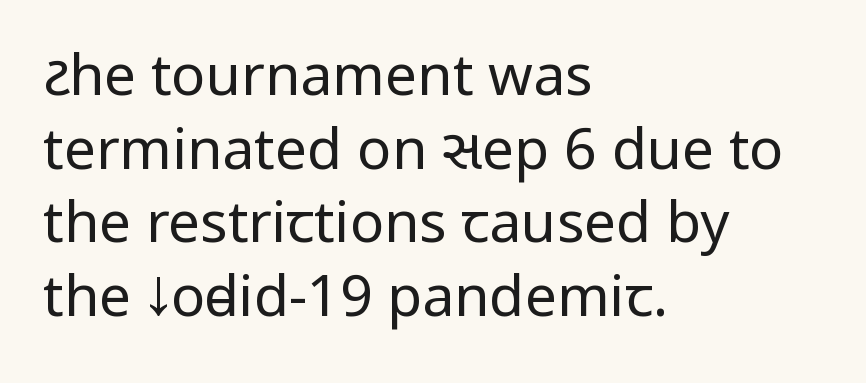
Q: Is the text bold? A: No.
Q: Is the text italic (slanted)? A: No, it is upright.
Q: Is the typeface a serif or a sans-serif typeface? A: Sans-serif.
Q: Is the text underlined? A: No.
Q: How is the paragraph aligned? A: Left-aligned.
Q: Is the spacing between letters normal or unusually wide? A: Normal.
Q: Is the spacing between lines tight, normal or loose? A: Normal.
Q: Width (condensed, normal, or wide)? A: Condensed.
Q: Stroke contrast? A: Low.
Q: x-height? A: Large.
Q: Monospaced? A: No.
